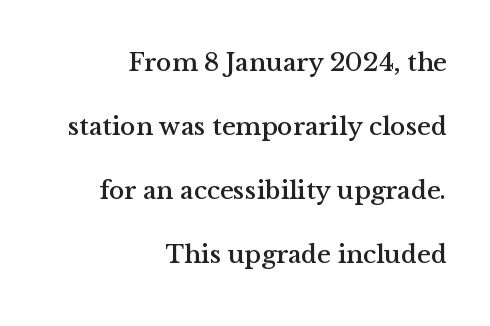
This rendering uses right alignment, leaving the left contour irregular. Rendered with straight, roman letterforms. No extra tracking has been applied to these lines. Descenders hang freely into open space. Summary of vertical rhythm: relaxed, with wide interline spacing.
